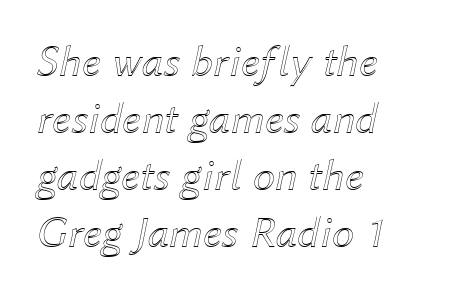
Q: Is the text italic (slanted)? A: Yes, it leans right by about 12 degrees.
Q: Is the text underlined? A: No.
Q: How is the paragraph aligned? A: Left-aligned.
Q: Is the spacing between letters normal or unusually wide? A: Normal.
Q: Is the spacing between lines tight, normal or loose? A: Normal.
Q: Width (condensed, normal, or wide)? A: Normal.
Q: x-height? A: Medium.
Q: Monospaced? A: No.
